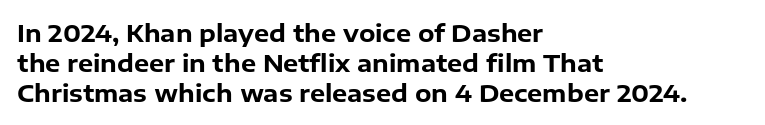
Every character sits straight up, as roman type does. This rendering uses left alignment, leaving the right contour irregular. Letters rest on an invisible, unmarked baseline. The passage shown has conventional tracking throughout. Pretty heavy lettering here — definitely bold.
